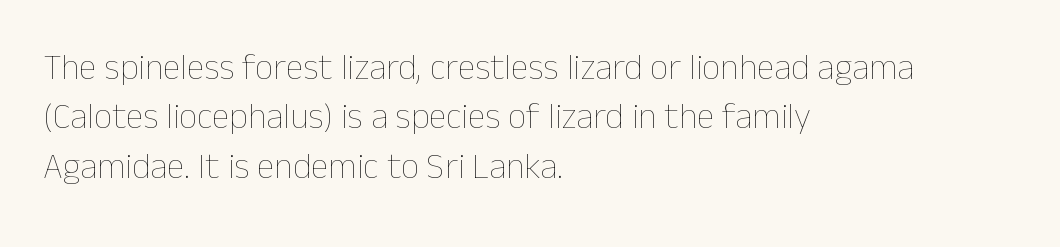
{"italic": "no", "bold": "no", "weight": "thin", "width": "normal", "stroke_contrast": "low", "x_height": "medium", "monospaced": "no", "underline": "no", "align": "left", "line_spacing": "normal", "line_spacing_ratio": 1.37, "letter_spacing": "normal", "letter_spacing_em": 0.0, "glyph_px": 36}
